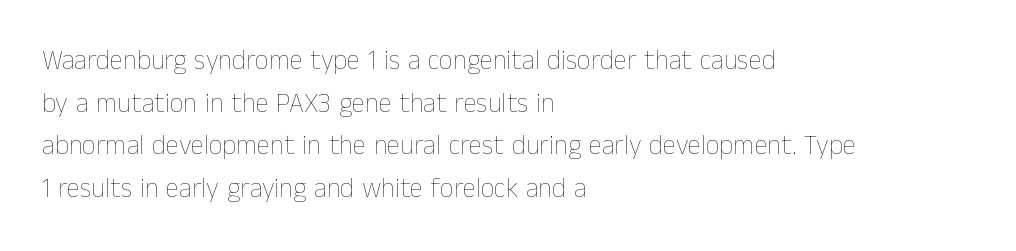
Q: Is the text bold? A: No.
Q: Is the text italic (slanted)? A: No, it is upright.
Q: Is the text underlined? A: No.
Q: How is the paragraph aligned? A: Left-aligned.
Q: Is the spacing between letters normal or unusually wide? A: Normal.
Q: Is the spacing between lines tight, normal or loose? A: Normal.
